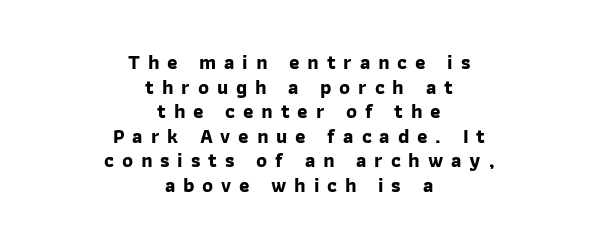
{"bold": "yes", "underline": "no", "align": "center", "line_spacing_ratio": 1.23, "letter_spacing": "wide", "letter_spacing_em": 0.39, "glyph_px": 20}
